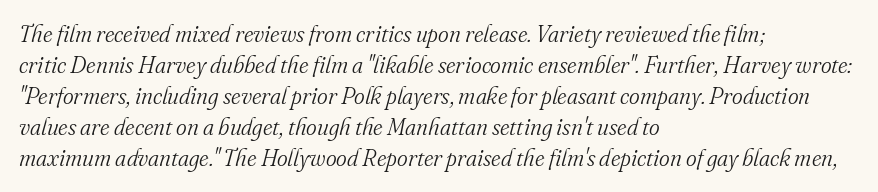
{"italic": "yes", "lean": "right", "slant_degrees": 16, "bold": "no", "underline": "no", "align": "left", "line_spacing": "normal", "line_spacing_ratio": 1.35, "letter_spacing": "normal", "letter_spacing_em": 0.0, "glyph_px": 23}
